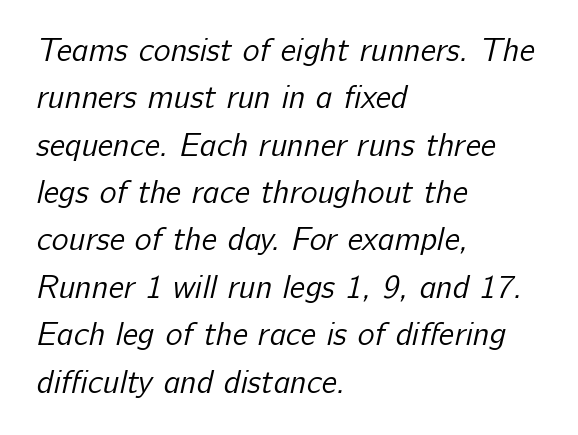
{"serif": "no", "bold": "no", "weight": "regular", "width": "normal", "stroke_contrast": "low", "x_height": "medium", "monospaced": "no", "underline": "no", "align": "left", "line_spacing": "normal", "line_spacing_ratio": 1.48, "letter_spacing": "normal", "letter_spacing_em": 0.0, "glyph_px": 32}
